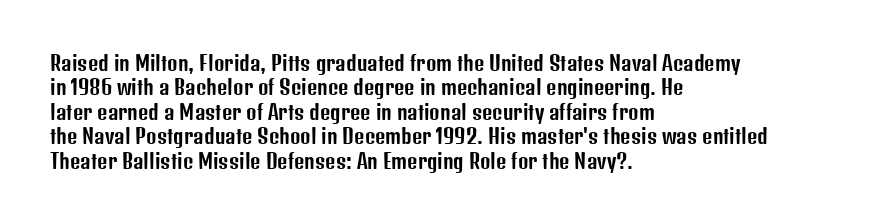
Look at the tracking — it's just the regular setting, nothing added. Horizontal alignment here is leftward, the default for most running prose. Clear beneath every line of the passage. Unlike italic type, these characters show no tilt at all.
